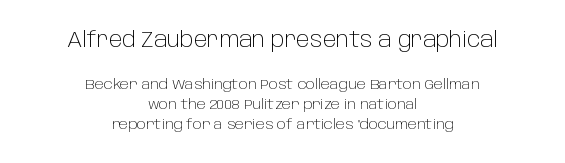
{"italic": "no", "bold": "no", "underline": "no", "align": "center", "line_spacing": "normal", "line_spacing_ratio": 1.43, "letter_spacing": "normal", "letter_spacing_em": 0.0, "larger_block": "first", "size_ratio": 1.5, "glyph_px": 21}
